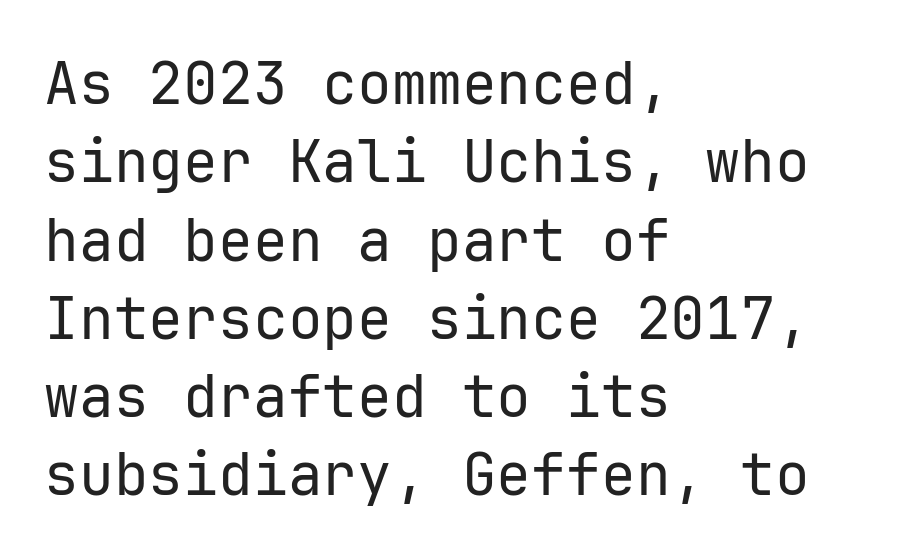
Q: Is the text bold? A: No.
Q: Is the text italic (slanted)? A: No, it is upright.
Q: Is the typeface a serif or a sans-serif typeface? A: Sans-serif.
Q: Is the text underlined? A: No.
Q: How is the paragraph aligned? A: Left-aligned.
Q: Is the spacing between letters normal or unusually wide? A: Normal.
Q: Is the spacing between lines tight, normal or loose? A: Normal.
Q: Width (condensed, normal, or wide)? A: Normal.
Q: Stroke contrast? A: Low.
Q: x-height? A: Medium.
Q: Monospaced? A: Yes.
